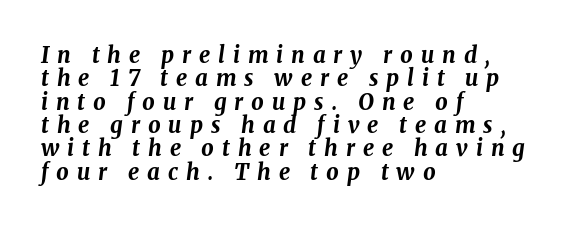
Q: Is the text bold? A: Yes.
Q: Is the text italic (slanted)? A: Yes, it leans right by about 8 degrees.
Q: Is the text underlined? A: No.
Q: How is the paragraph aligned? A: Left-aligned.
Q: Is the spacing between letters normal or unusually wide? A: Unusually wide.
Q: Is the spacing between lines tight, normal or loose? A: Tight.
